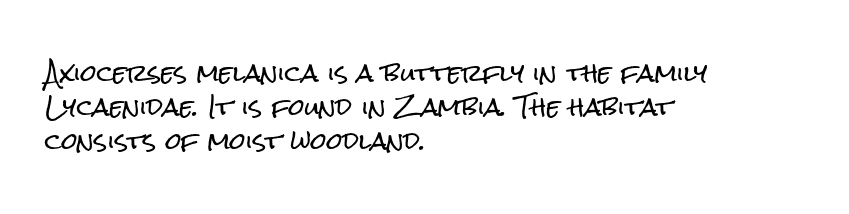
The image shows 23 px text type, upright; set left-aligned, normal line spacing (1.48x), normal letter spacing, not underlined.
